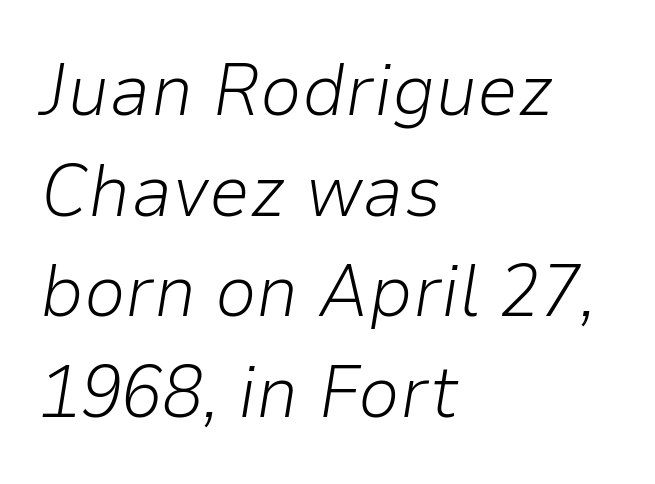
Underlining? Definitely not there. This sample is left-justified, so line endings fall wherever the words run out. The letters advance in unequal steps, a hallmark of proportional type. Quick note: italic.
